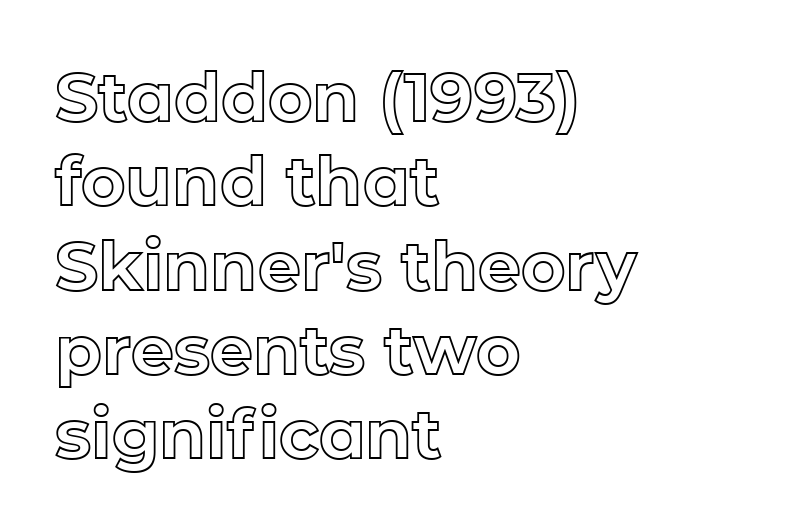
Q: Is the text italic (slanted)? A: No, it is upright.
Q: Is the text underlined? A: No.
Q: How is the paragraph aligned? A: Left-aligned.
Q: Is the spacing between letters normal or unusually wide? A: Normal.
Q: Width (condensed, normal, or wide)? A: Normal.
Q: x-height? A: Medium.
Q: Monospaced? A: No.
